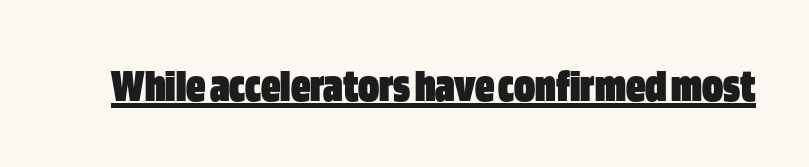
Q: Is the text bold? A: Yes.
Q: Is the text italic (slanted)? A: No, it is upright.
Q: Is the typeface a serif or a sans-serif typeface? A: Sans-serif.
Q: Is the text underlined? A: Yes.
Q: Is the spacing between letters normal or unusually wide? A: Normal.
Q: Width (condensed, normal, or wide)? A: Condensed.
Q: Stroke contrast? A: Low.
Q: x-height? A: Large.
Q: Monospaced? A: No.
